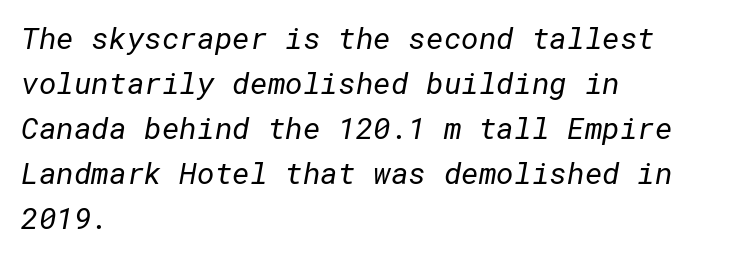
The image shows 30 px regular-weight sans-serif type; set left-aligned, normal line spacing (1.5x), normal letter spacing, not underlined; low stroke contrast and a medium x-height.
